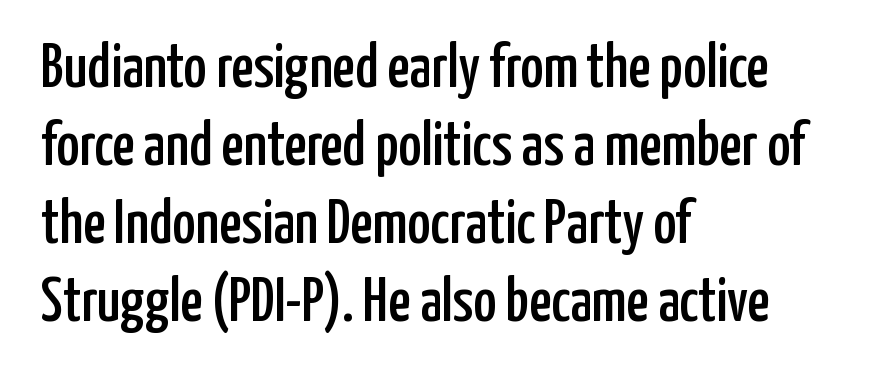
The image shows 62 px condensed sans-serif type, upright; set left-aligned, normal line spacing (1.26x), normal letter spacing, not underlined; low stroke contrast and a medium x-height.
